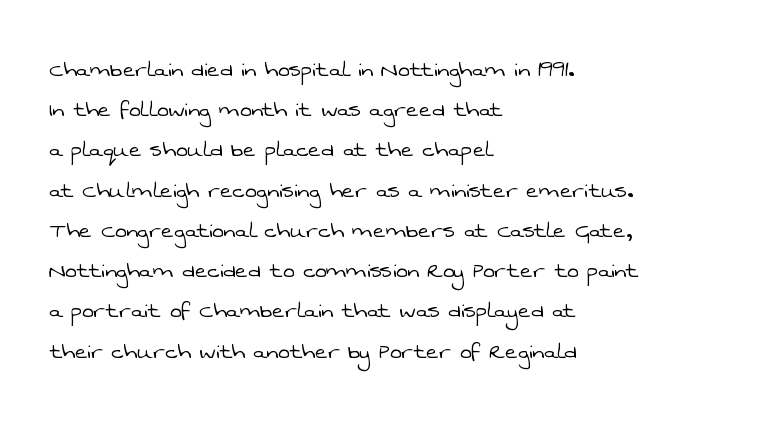
The vertical gap from one line to the next is medium. This rendering leaves character spacing at its baseline value. Just letters on the line, the space beneath them empty. Reading down the block, your eye returns to a fixed left position each line. Is this a heavy cut? Hardly; it is regular or lighter.
